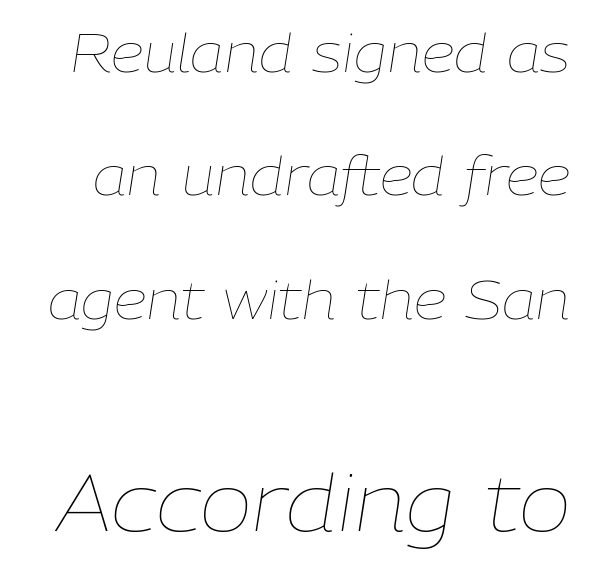
The image shows 79 px thin type, italic (leaning right); set loose line spacing (2.33x), normal letter spacing, not underlined; the second (bottom) block is 1.49x larger; low stroke contrast and a medium x-height.
